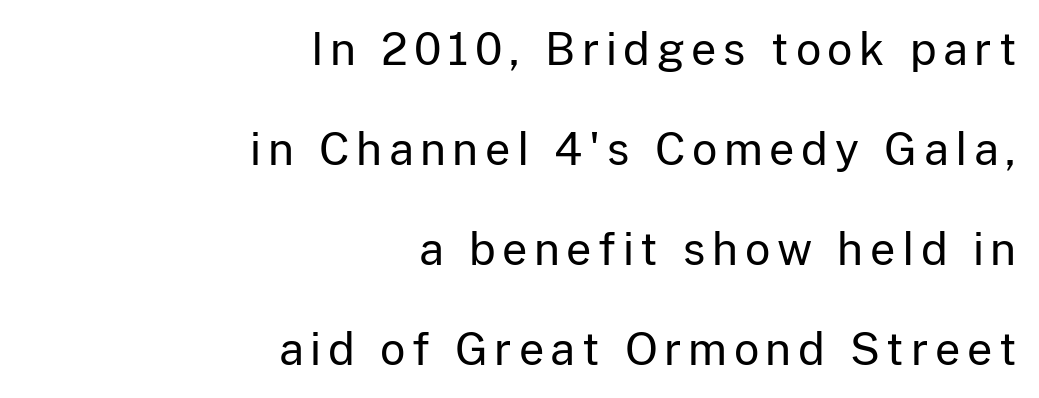
A roman cut, with each character standing at attention. Does the copy run flush right? Yes — the right margin is perfectly even. Lines of text with bare space underneath. Proportional: the letters do not fall into vertical columns. Each letter's strokes conclude bluntly, with no projecting serifs.
